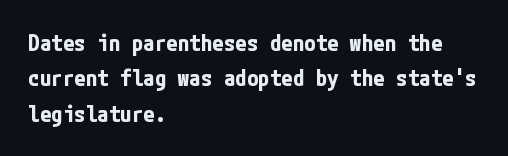
The image shows 23 px bold type, upright; set left-aligned, normal line spacing (1.54x), normal letter spacing, not underlined.
